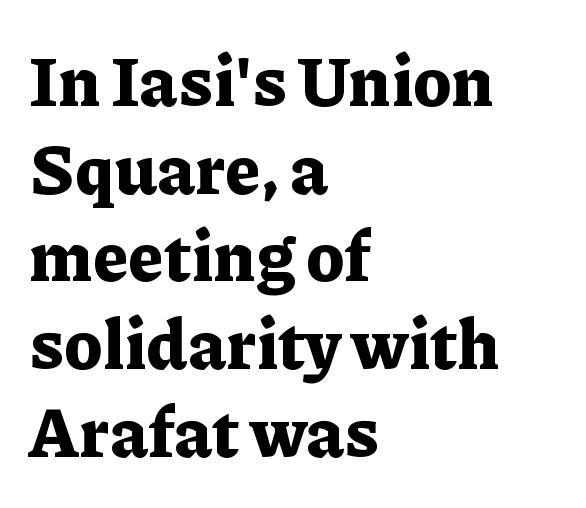
Q: Is the text bold? A: Yes.
Q: Is the text italic (slanted)? A: No, it is upright.
Q: Is the typeface a serif or a sans-serif typeface? A: Serif.
Q: Is the text underlined? A: No.
Q: How is the paragraph aligned? A: Left-aligned.
Q: Is the spacing between letters normal or unusually wide? A: Normal.
Q: Is the spacing between lines tight, normal or loose? A: Normal.
Q: Width (condensed, normal, or wide)? A: Normal.
Q: Stroke contrast? A: Low.
Q: x-height? A: Medium.
Q: Monospaced? A: No.
